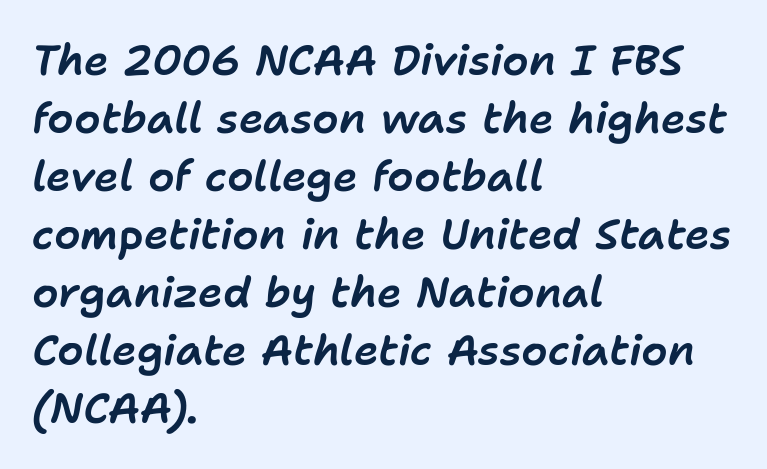
{"italic": "yes", "lean": "right", "slant_degrees": 11, "width": "normal", "stroke_contrast": "low", "x_height": "medium", "monospaced": "no", "underline": "no", "align": "left", "line_spacing": "normal", "line_spacing_ratio": 1.38, "letter_spacing": "normal", "letter_spacing_em": 0.0, "glyph_px": 42}
